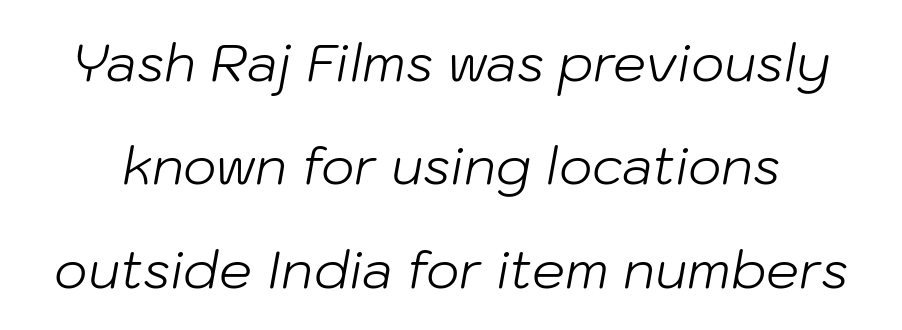
The passage shown has conventional tracking throughout. Bold? No — there's no thickening of the strokes. Check the space under the baseline: it is left empty. Widely set lines give the paragraph a tall, airy silhouette. Posture: slanted.
